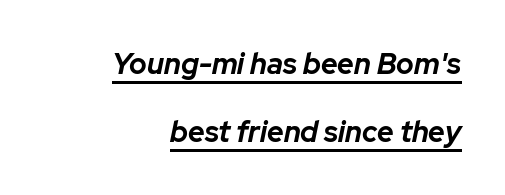
These lines carry a lot of weight — the face is fully bold. The passage is arranged like a letterhead date or caption credit — flush right. The line texture is even and compact thanks to regular tracking. This sample trades compactness for vertical openness between lines. These lines are rendered in a variable-pitch font. Descenders here cross a horizontal rule under the line.
